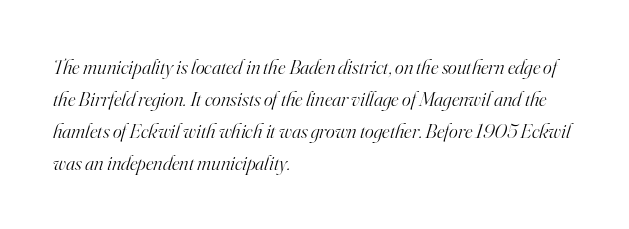
Glance below the letters and you will spot only blank space. Compared with ordinary roman type, these characters are visibly tilted. Compared with typical paragraphs, the rows here are spaced about the same. Look at the tracking — it's just the regular setting, nothing added.
